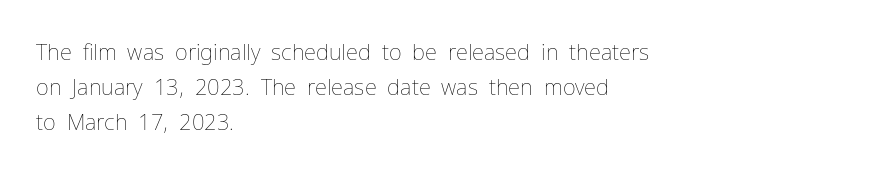
{"italic": "no", "bold": "no", "underline": "no", "align": "left", "line_spacing": "normal", "line_spacing_ratio": 1.59, "letter_spacing": "normal", "letter_spacing_em": 0.0, "glyph_px": 22}
